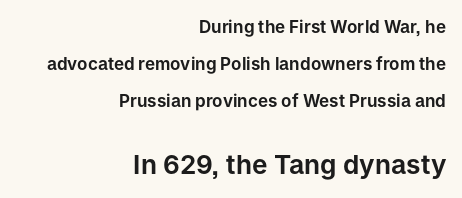
The image shows 26 px text type, upright; set right-aligned, loose line spacing (2.19x), normal letter spacing, not underlined; the second (bottom) block is 1.53x larger.
